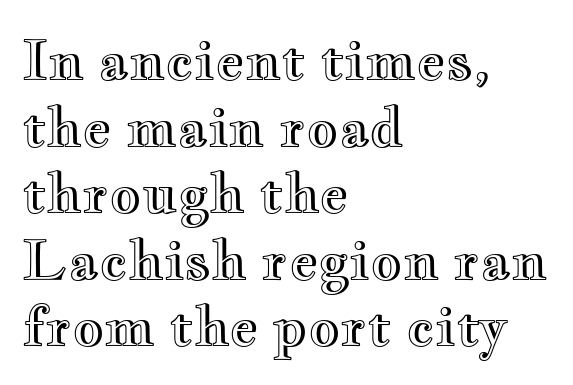
{"italic": "no", "width": "wide", "x_height": "small", "monospaced": "no", "underline": "no", "align": "left", "line_spacing_ratio": 1.21, "letter_spacing": "normal", "letter_spacing_em": 0.0, "glyph_px": 55}
